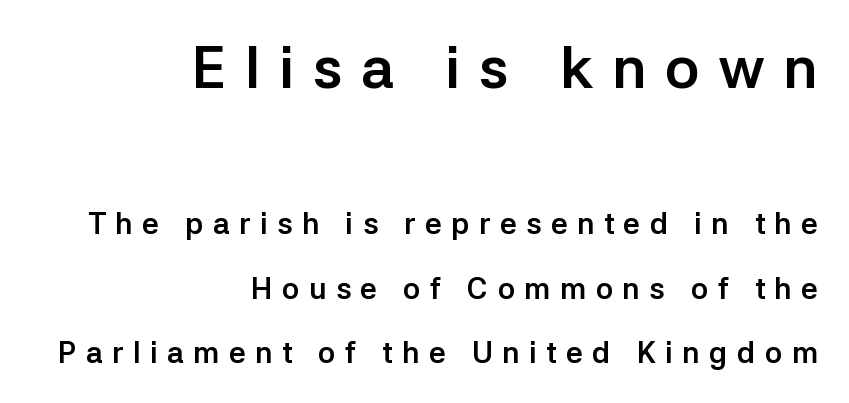
Q: Is the text bold? A: Yes.
Q: Is the text italic (slanted)? A: No, it is upright.
Q: Is the typeface a serif or a sans-serif typeface? A: Sans-serif.
Q: Is the text underlined? A: No.
Q: How is the paragraph aligned? A: Right-aligned.
Q: Is the spacing between letters normal or unusually wide? A: Unusually wide.
Q: Is the spacing between lines tight, normal or loose? A: Loose.
Q: Which block of text is set in a larger size, the first (top) or the second (bottom)? A: The first (top) one.
Q: Width (condensed, normal, or wide)? A: Normal.
Q: Stroke contrast? A: Low.
Q: x-height? A: Medium.
Q: Monospaced? A: No.
